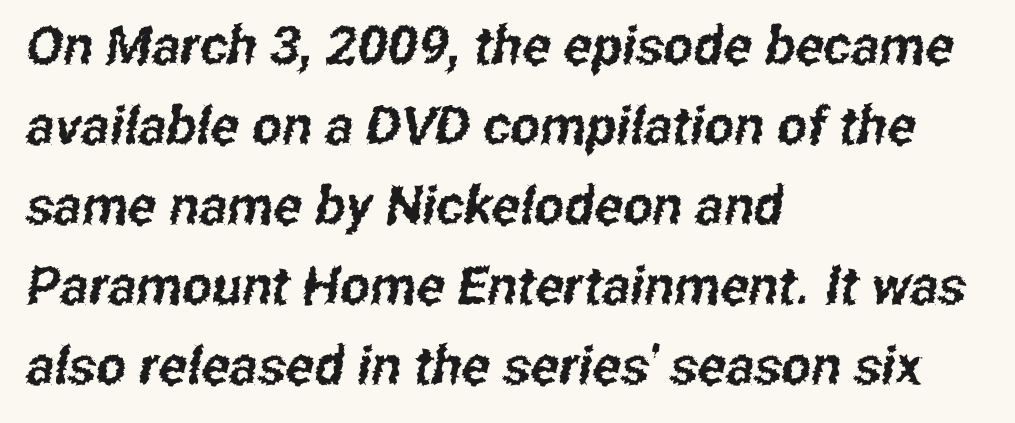
Letter spacing: default. Regarding serifs, this sample does without them. Think of a printed novel: that variable character pitch is what you see here. The paragraph shown leans on its left margin.
